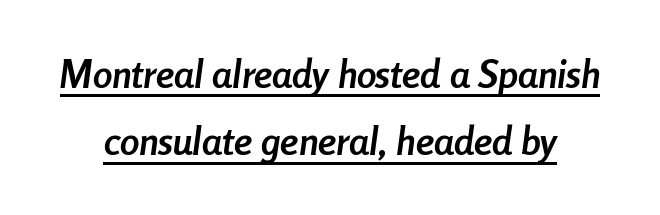
Q: Is the text bold? A: Yes.
Q: Is the text italic (slanted)? A: Yes, it leans right by about 8 degrees.
Q: Is the text underlined? A: Yes.
Q: Is the spacing between letters normal or unusually wide? A: Normal.
Q: Width (condensed, normal, or wide)? A: Condensed.
Q: Stroke contrast? A: Low.
Q: x-height? A: Medium.
Q: Monospaced? A: No.
